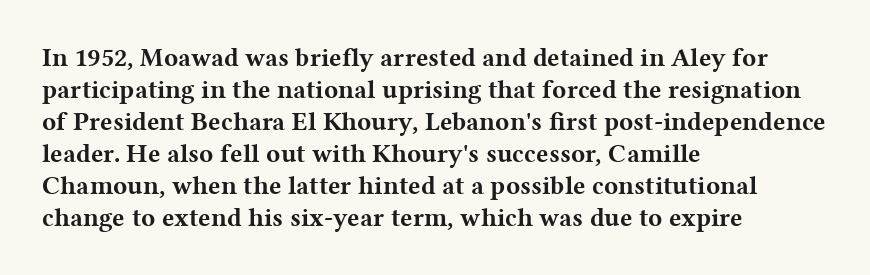
The image shows 26 px bold type, upright; set left-aligned, line spacing 1.23x, normal letter spacing, not underlined.
